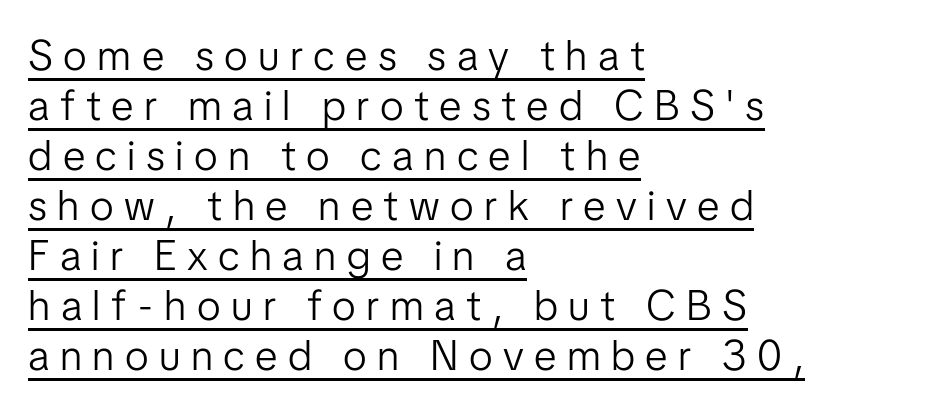
No heavy texture on the line: the type isn't bold. These characters rest on top of a visible drawn line. The specimen reads as upright at a glance. Tracking value appears strongly positive — letters spread wide. The setting favours the left margin, as ordinary paragraphs usually do.
